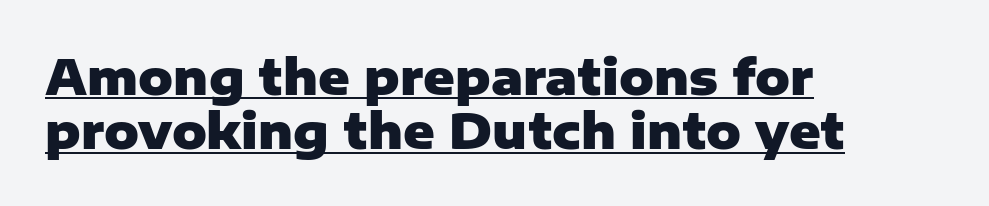
Q: Is the text bold? A: Yes.
Q: Is the text italic (slanted)? A: No, it is upright.
Q: Is the typeface a serif or a sans-serif typeface? A: Sans-serif.
Q: Is the text underlined? A: Yes.
Q: How is the paragraph aligned? A: Left-aligned.
Q: Is the spacing between letters normal or unusually wide? A: Normal.
Q: Is the spacing between lines tight, normal or loose? A: Tight.
Q: Width (condensed, normal, or wide)? A: Normal.
Q: Stroke contrast? A: Low.
Q: x-height? A: Medium.
Q: Monospaced? A: No.
